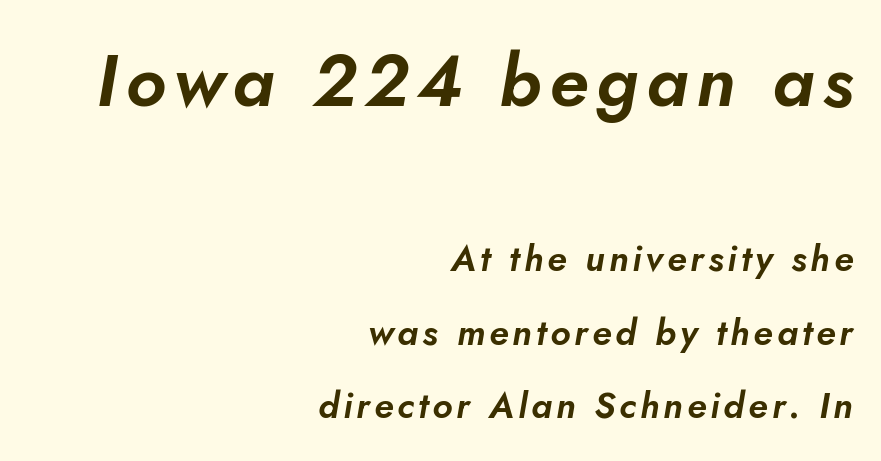
The image shows 72 px text type, italic (leaning right); set right-aligned, loose line spacing (2.04x), not underlined; the first (top) block is 2.0x larger; low stroke contrast and a small x-height.
